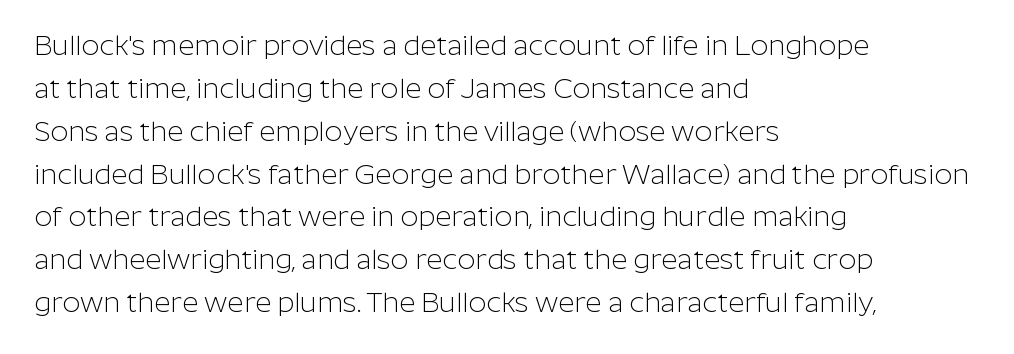
Q: Is the text bold? A: No.
Q: Is the text italic (slanted)? A: No, it is upright.
Q: Is the typeface a serif or a sans-serif typeface? A: Sans-serif.
Q: Is the text underlined? A: No.
Q: How is the paragraph aligned? A: Left-aligned.
Q: Is the spacing between letters normal or unusually wide? A: Normal.
Q: Is the spacing between lines tight, normal or loose? A: Normal.
Q: Width (condensed, normal, or wide)? A: Normal.
Q: Stroke contrast? A: Low.
Q: x-height? A: Medium.
Q: Monospaced? A: No.
